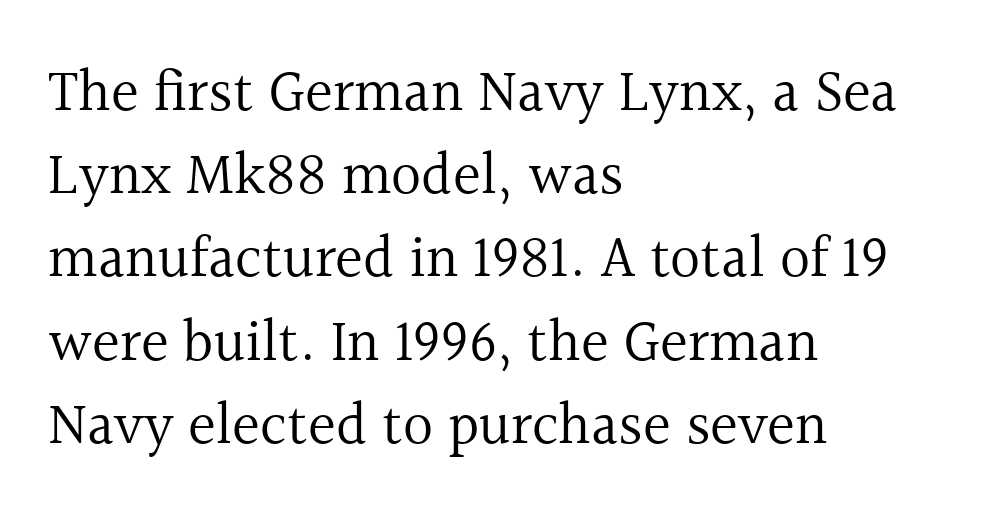
{"serif": "yes", "italic": "no", "bold": "no", "weight": "regular", "width": "normal", "x_height": "medium", "monospaced": "no", "underline": "no", "align": "left", "line_spacing": "normal", "line_spacing_ratio": 1.41, "letter_spacing": "normal", "letter_spacing_em": 0.0, "glyph_px": 59}
